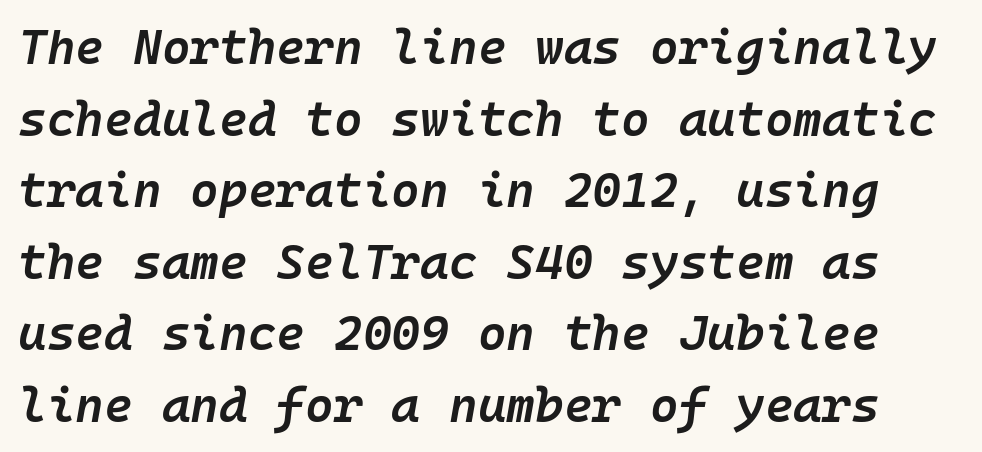
The image shows 49 px semibold type, italic (leaning right), monospaced; set normal line spacing (1.46x), normal letter spacing, not underlined; low stroke contrast and a medium x-height.
